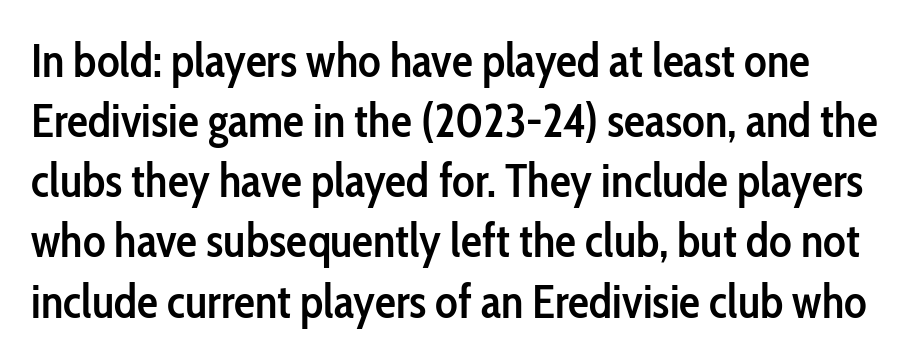
Q: Is the text bold? A: Semi-bold.
Q: Is the text italic (slanted)? A: No, it is upright.
Q: Is the typeface a serif or a sans-serif typeface? A: Sans-serif.
Q: Is the text underlined? A: No.
Q: Is the spacing between letters normal or unusually wide? A: Normal.
Q: Is the spacing between lines tight, normal or loose? A: Normal.
Q: Width (condensed, normal, or wide)? A: Condensed.
Q: Stroke contrast? A: Low.
Q: x-height? A: Medium.
Q: Monospaced? A: No.
